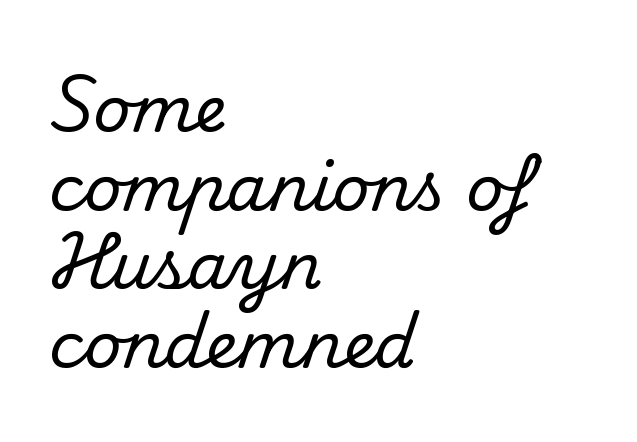
Words appear dense and cohesive because spacing is normal. The gap between lines stays unmarked. A classic flush-left, rag-right setting is used for this passage. The passage shown is typed in a proportional face where columns would drift. Observe the serifs anchoring each vertical stroke in this sample.
